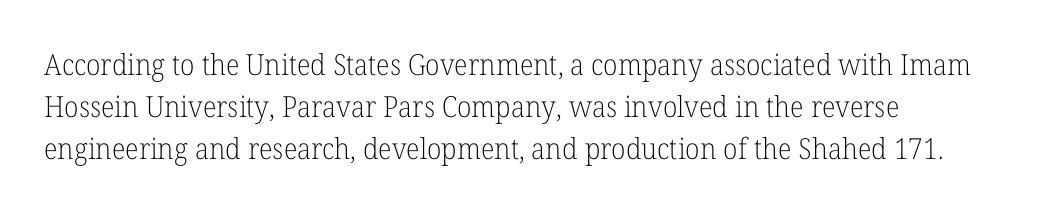
{"serif": "yes", "italic": "no", "bold": "no", "weight": "light", "width": "normal", "stroke_contrast": "low", "x_height": "medium", "monospaced": "no", "underline": "no", "align": "left", "line_spacing": "normal", "line_spacing_ratio": 1.44, "letter_spacing": "normal", "letter_spacing_em": 0.0, "glyph_px": 29}
